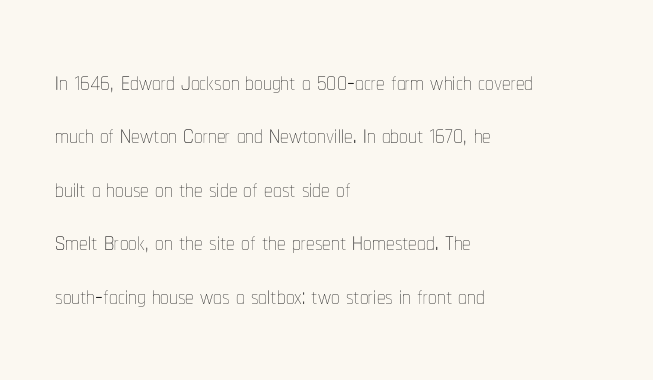
Looks like regular typesetting: each glyph gets only the width it needs. Compared with a typical body face, this is equally light or lighter still. The space directly below the letters is spotless. The letters stand straight up with perfectly vertical stems. The horizontal fit of the characters is conventional and even. A student would call this left alignment; a typographer would say flush left, rag right.
